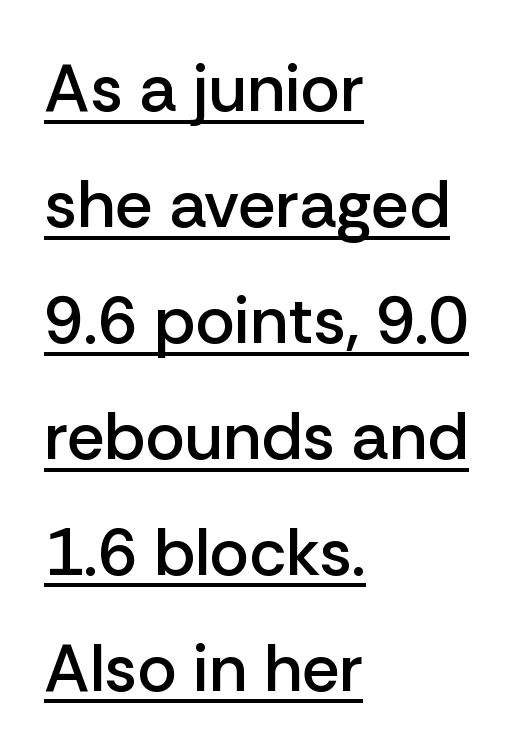
The image shows 67 px semibold sans-serif type, upright; set left-aligned, line spacing 1.73x, normal letter spacing, underlined; low stroke contrast and a medium x-height.
